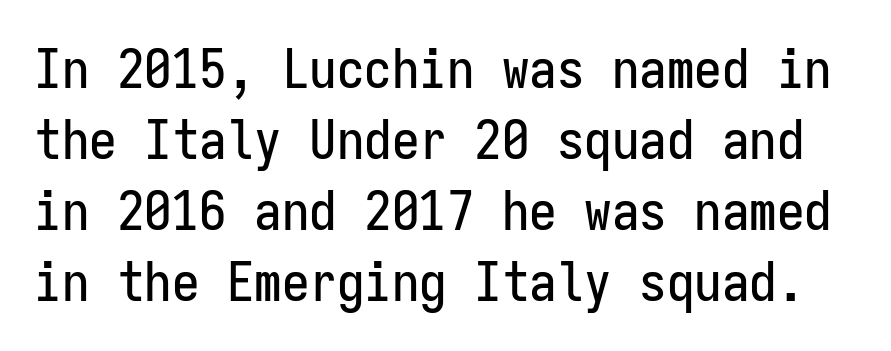
The gap between lines stays unmarked. You could call the tracking neutral — neither tight nor loose. Observe the absence of serifs on each vertical stroke in this sample. Leading: standard.
